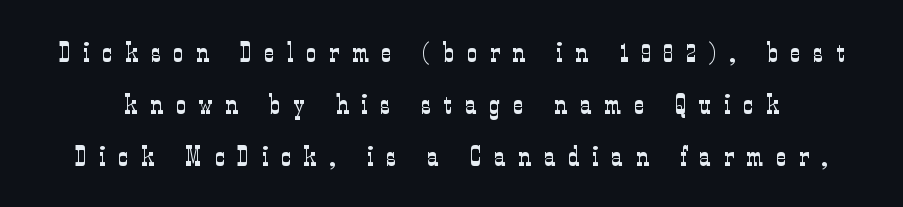
Q: Is the text bold? A: No.
Q: Is the text italic (slanted)? A: No, it is upright.
Q: Is the typeface a serif or a sans-serif typeface? A: Serif.
Q: Is the text underlined? A: No.
Q: Is the spacing between letters normal or unusually wide? A: Unusually wide.
Q: Width (condensed, normal, or wide)? A: Condensed.
Q: Stroke contrast? A: Low.
Q: x-height? A: Medium.
Q: Monospaced? A: No.
